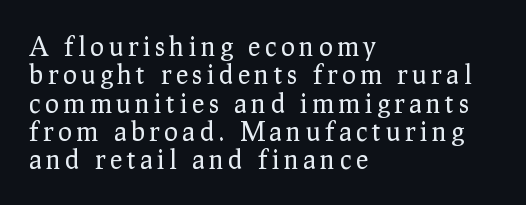
{"italic": "no", "bold": "no", "underline": "no", "align": "left", "line_spacing": "tight", "line_spacing_ratio": 1.09, "glyph_px": 26}
